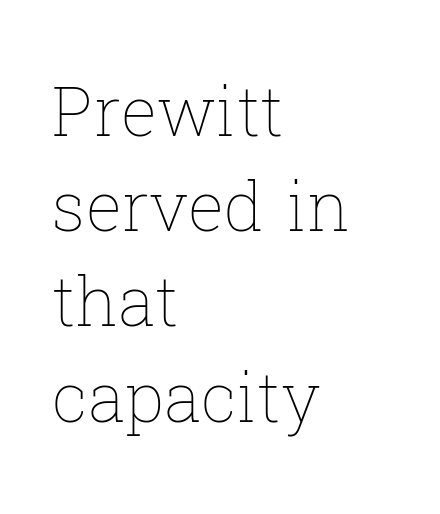
{"italic": "no", "bold": "no", "weight": "thin", "width": "normal", "stroke_contrast": "low", "x_height": "medium", "monospaced": "no", "underline": "no", "align": "left", "line_spacing": "normal", "line_spacing_ratio": 1.4, "letter_spacing": "normal", "letter_spacing_em": 0.0, "glyph_px": 68}
